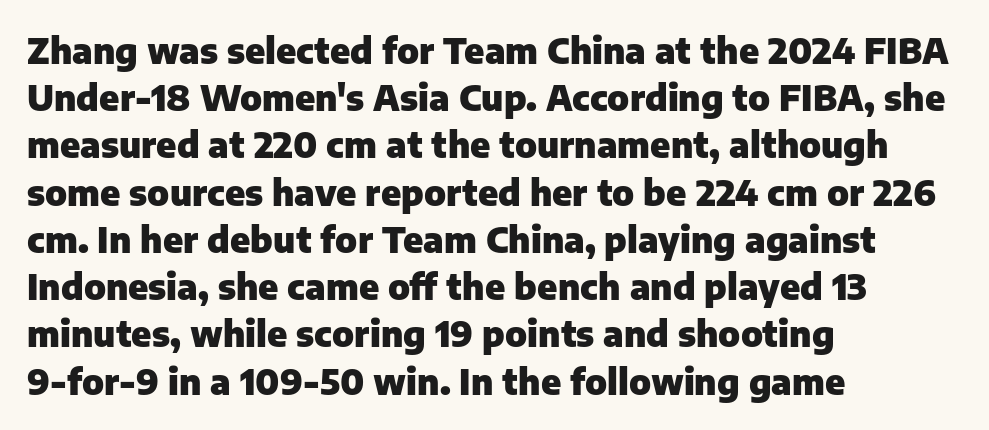
Lines of text with bare space underneath. Looks like regular typesetting: each glyph gets only the width it needs. If you drew a ruler down the left edge, every line would touch it. The line-height multiplier appears to be the usual default. I'd describe the lettering as bold — thick and assertive.
